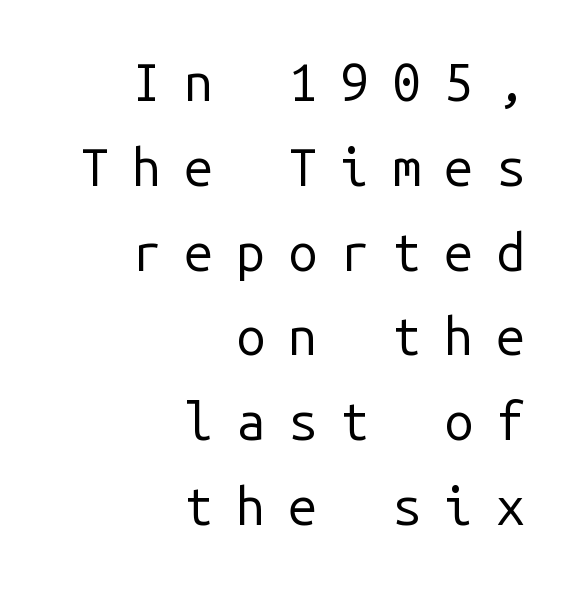
Q: Is the text bold? A: No.
Q: Is the text italic (slanted)? A: No, it is upright.
Q: Is the typeface a serif or a sans-serif typeface? A: Sans-serif.
Q: Is the text underlined? A: No.
Q: How is the paragraph aligned? A: Right-aligned.
Q: Is the spacing between letters normal or unusually wide? A: Unusually wide.
Q: Is the spacing between lines tight, normal or loose? A: Normal.
Q: Width (condensed, normal, or wide)? A: Normal.
Q: Stroke contrast? A: Low.
Q: x-height? A: Medium.
Q: Monospaced? A: Yes.
